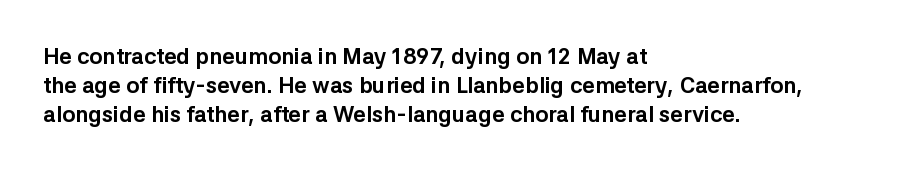
The image shows 22 px bold type, upright; set left-aligned, normal line spacing (1.32x), normal letter spacing, not underlined.
